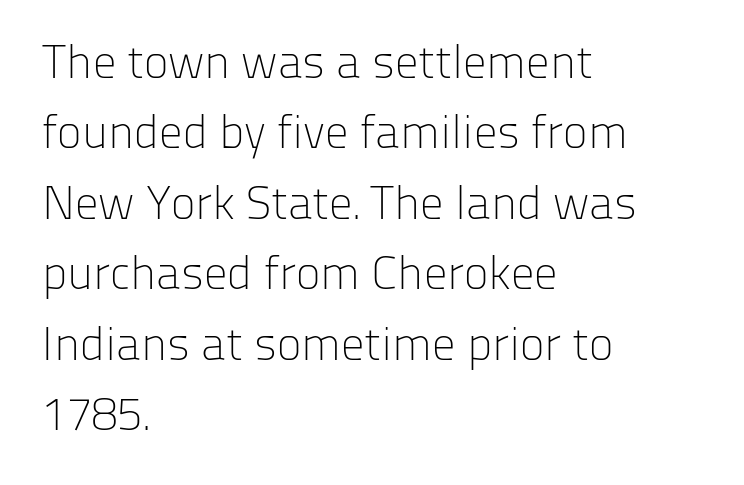
Q: Is the text bold? A: No.
Q: Is the text italic (slanted)? A: No, it is upright.
Q: Is the typeface a serif or a sans-serif typeface? A: Sans-serif.
Q: Is the text underlined? A: No.
Q: How is the paragraph aligned? A: Left-aligned.
Q: Is the spacing between letters normal or unusually wide? A: Normal.
Q: Is the spacing between lines tight, normal or loose? A: Normal.
Q: Width (condensed, normal, or wide)? A: Normal.
Q: Stroke contrast? A: Low.
Q: x-height? A: Medium.
Q: Monospaced? A: No.
